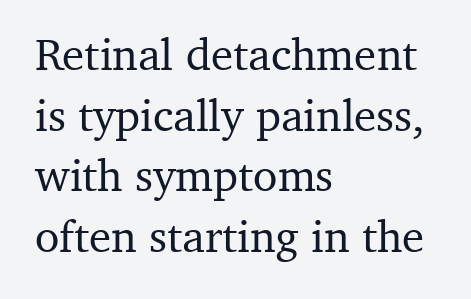
Proportional: the letters do not fall into vertical columns. The specimen omits any rule beneath the text block's lines. Rows of type keep a routine distance in the vertical direction. The horizontal fit of the characters is conventional and even.
